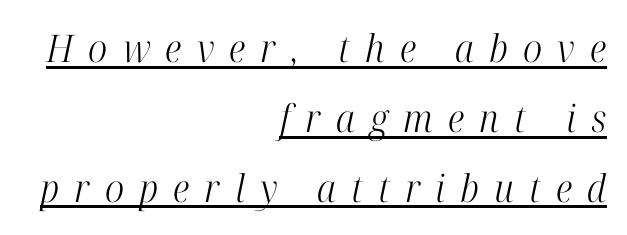
The image shows 38 px light, condensed serif type, italic (leaning right); set right-aligned, line spacing 1.84x, unusually wide letter spacing (+0.4 em), underlined; high stroke contrast and a medium x-height.
